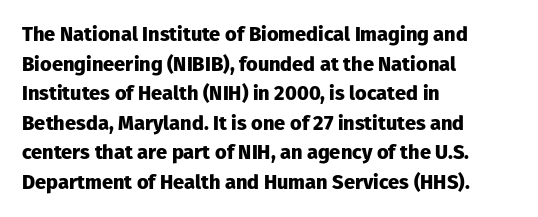
{"italic": "no", "bold": "yes", "underline": "no", "align": "left", "line_spacing": "normal", "line_spacing_ratio": 1.48, "letter_spacing": "normal", "letter_spacing_em": 0.0, "glyph_px": 20}
